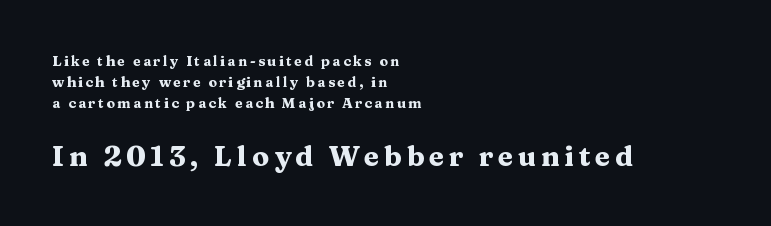
Q: Is the text bold? A: Yes.
Q: Is the text italic (slanted)? A: No, it is upright.
Q: Is the typeface a serif or a sans-serif typeface? A: Serif.
Q: Is the text underlined? A: No.
Q: How is the paragraph aligned? A: Left-aligned.
Q: Is the spacing between lines tight, normal or loose? A: Normal.
Q: Which block of text is set in a larger size, the first (top) or the second (bottom)? A: The second (bottom) one.
Q: Width (condensed, normal, or wide)? A: Wide.
Q: Stroke contrast? A: Medium.
Q: x-height? A: Medium.
Q: Monospaced? A: No.
